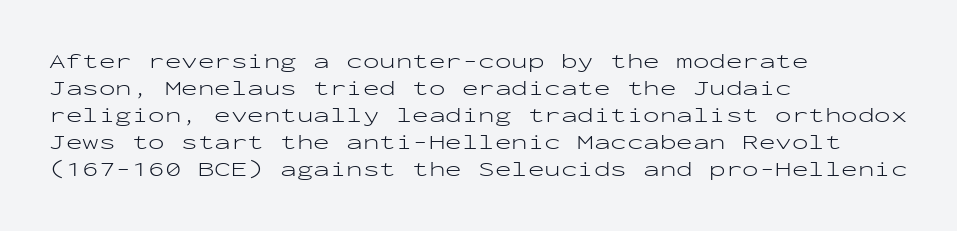
{"italic": "no", "bold": "no", "underline": "no", "align": "left", "line_spacing_ratio": 1.23, "letter_spacing": "normal", "letter_spacing_em": 0.0, "glyph_px": 22}
